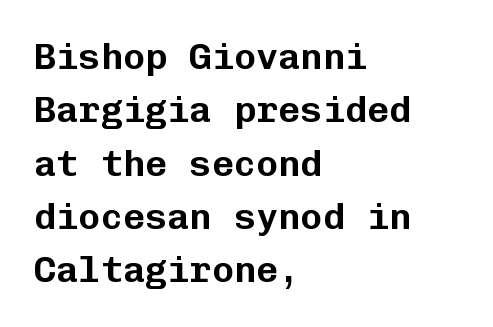
The string is rendered with underlining switched off. A sans-serif font was chosen for this passage. You could count columns in this text — the font is strictly monospaced. Which margin do the lines hug? The left one — the right edge is uneven.
